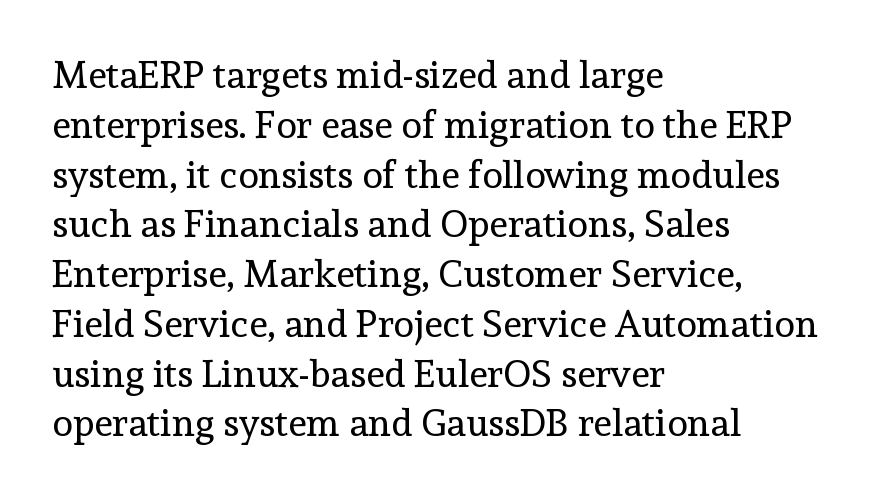
Q: Is the text bold? A: No.
Q: Is the text italic (slanted)? A: No, it is upright.
Q: Is the typeface a serif or a sans-serif typeface? A: Serif.
Q: Is the text underlined? A: No.
Q: How is the paragraph aligned? A: Left-aligned.
Q: Is the spacing between letters normal or unusually wide? A: Normal.
Q: Is the spacing between lines tight, normal or loose? A: Normal.
Q: Width (condensed, normal, or wide)? A: Normal.
Q: x-height? A: Medium.
Q: Monospaced? A: No.
